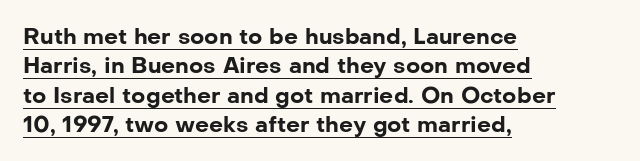
The image shows 22 px bold type, upright; set left-aligned, normal line spacing (1.33x), normal letter spacing, underlined.
